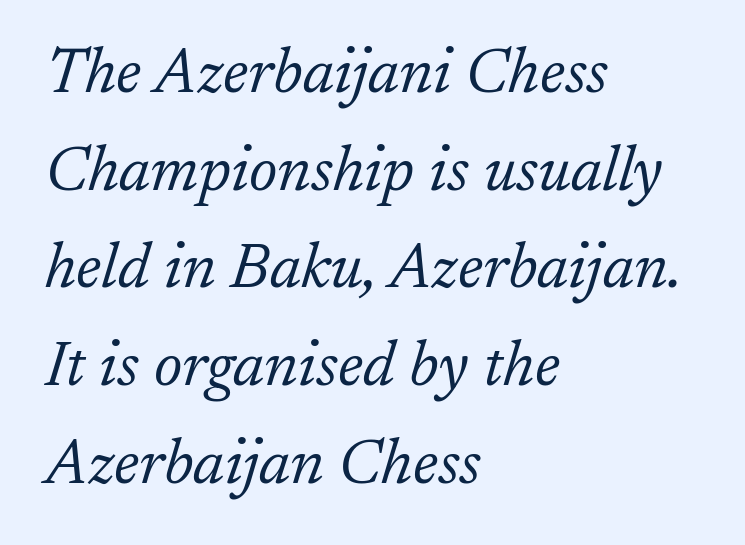
Notice how the stems are inclined rather than vertical — that's the hallmark of italics. A serif font was chosen for this passage. Note the varied advance widths — an 'i' is clearly narrower than an 'm'. This block has exactly the height ordinary leading produces. The font sits on the lighter half of the weight spectrum, regular included.
